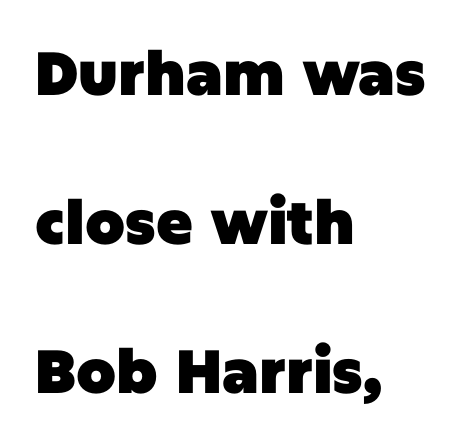
Q: Is the text bold? A: Yes.
Q: Is the text italic (slanted)? A: No, it is upright.
Q: Is the typeface a serif or a sans-serif typeface? A: Sans-serif.
Q: Is the text underlined? A: No.
Q: How is the paragraph aligned? A: Left-aligned.
Q: Is the spacing between letters normal or unusually wide? A: Normal.
Q: Is the spacing between lines tight, normal or loose? A: Loose.
Q: Width (condensed, normal, or wide)? A: Normal.
Q: Stroke contrast? A: Low.
Q: x-height? A: Large.
Q: Monospaced? A: No.
